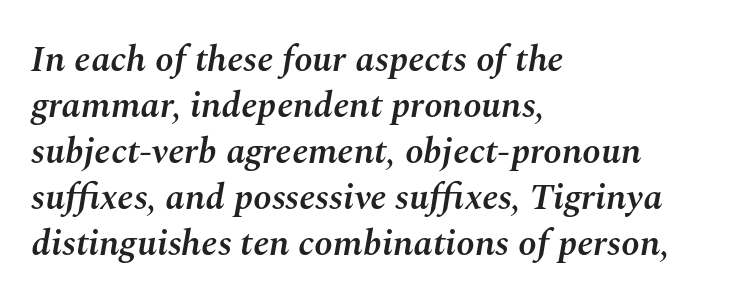
Q: Is the text bold? A: Semi-bold.
Q: Is the text italic (slanted)? A: Yes, it leans right by about 10 degrees.
Q: Is the text underlined? A: No.
Q: How is the paragraph aligned? A: Left-aligned.
Q: Is the spacing between letters normal or unusually wide? A: Normal.
Q: Width (condensed, normal, or wide)? A: Normal.
Q: Stroke contrast? A: Medium.
Q: x-height? A: Medium.
Q: Monospaced? A: No.
